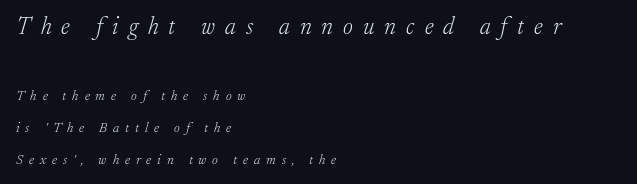
These glyphs show unthickened strokes, regular width or finer. This rendering widens character spacing well past its baseline value. The lettering tilts uniformly, giving the passage an italic look. Every row of glyphs begins at an identical x-position on the left. A clean baseline with only descenders dipping below it.
